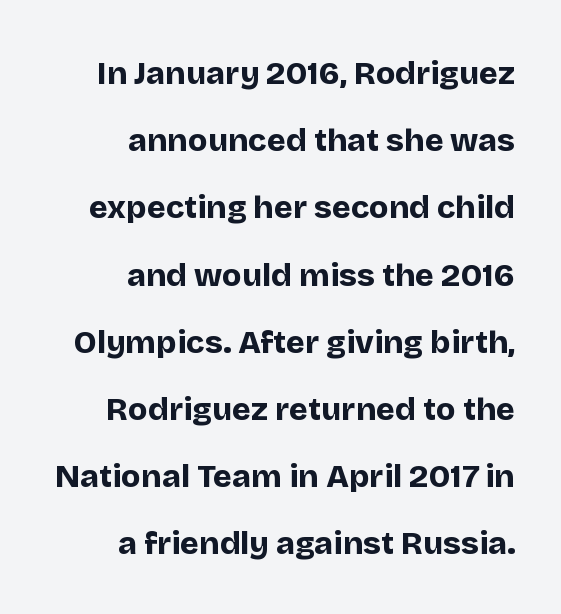
{"serif": "no", "italic": "no", "bold": "yes", "weight": "bold", "width": "normal", "stroke_contrast": "low", "x_height": "large", "monospaced": "no", "underline": "no", "align": "right", "line_spacing": "loose", "line_spacing_ratio": 2.1, "letter_spacing": "normal", "letter_spacing_em": 0.0, "glyph_px": 32}
